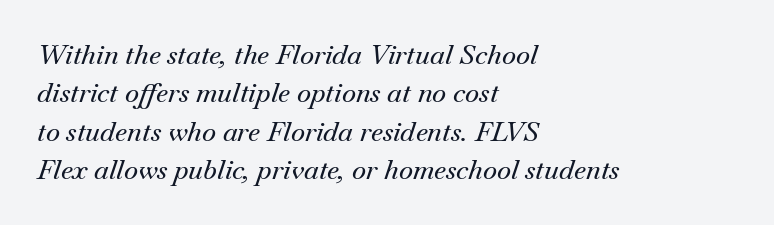
The image shows 27 px text type, italic (leaning right); set left-aligned, normal line spacing (1.42x), normal letter spacing, not underlined.
